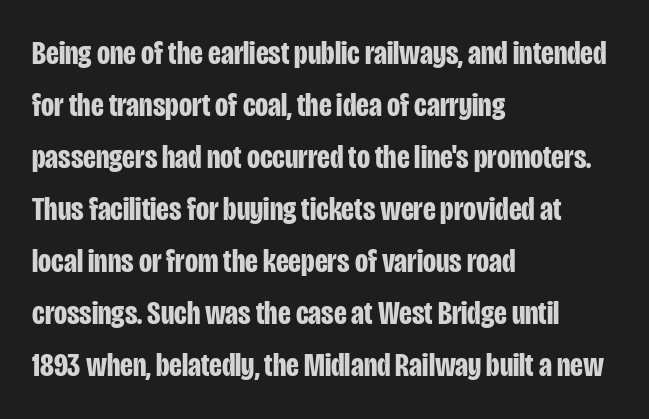
Q: Is the text bold? A: Yes.
Q: Is the text italic (slanted)? A: No, it is upright.
Q: Is the typeface a serif or a sans-serif typeface? A: Sans-serif.
Q: Is the text underlined? A: No.
Q: How is the paragraph aligned? A: Left-aligned.
Q: Is the spacing between letters normal or unusually wide? A: Normal.
Q: Is the spacing between lines tight, normal or loose? A: Normal.
Q: Width (condensed, normal, or wide)? A: Condensed.
Q: Stroke contrast? A: Low.
Q: x-height? A: Large.
Q: Monospaced? A: No.
